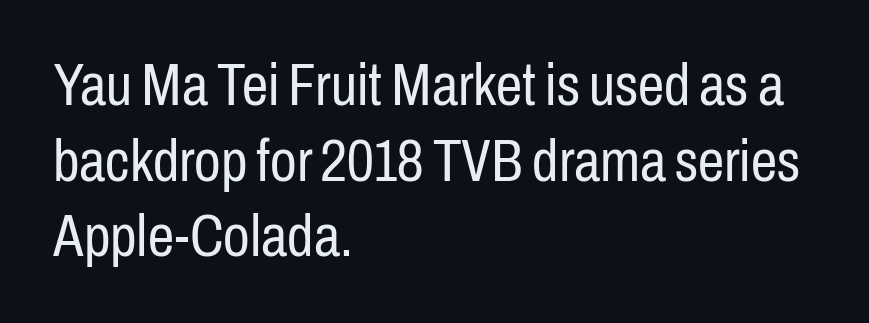
Does the leading feel generous? No, just average. The face used here is proportionally spaced, like ordinary book or web type. The passage shown is typeset with a sans-serif family. Check the space under the baseline: it is left empty. If you drew a ruler down the left edge, every line would touch it. Nope, not italic — everything's standing straight.
